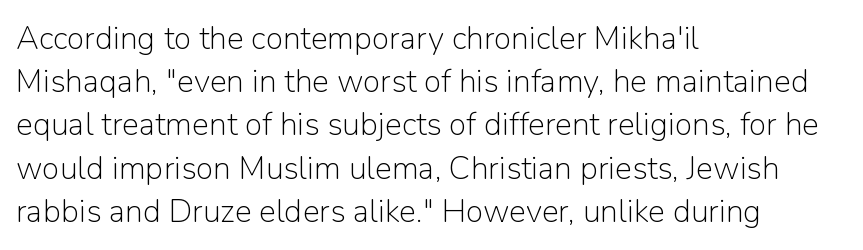
Ink coverage per letter is moderate at most. This sample uses a sans-serif face. This is the regular roman posture of the typeface. Just letters on the line, the space beneath them empty. Quick note: interline space is typical.
